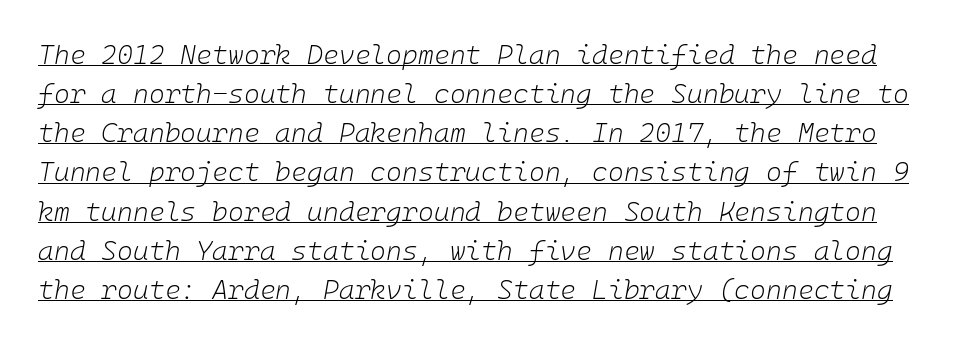
{"italic": "yes", "lean": "right", "slant_degrees": 10, "bold": "no", "underline": "yes", "line_spacing": "normal", "line_spacing_ratio": 1.45, "letter_spacing": "normal", "letter_spacing_em": 0.0, "glyph_px": 27}
